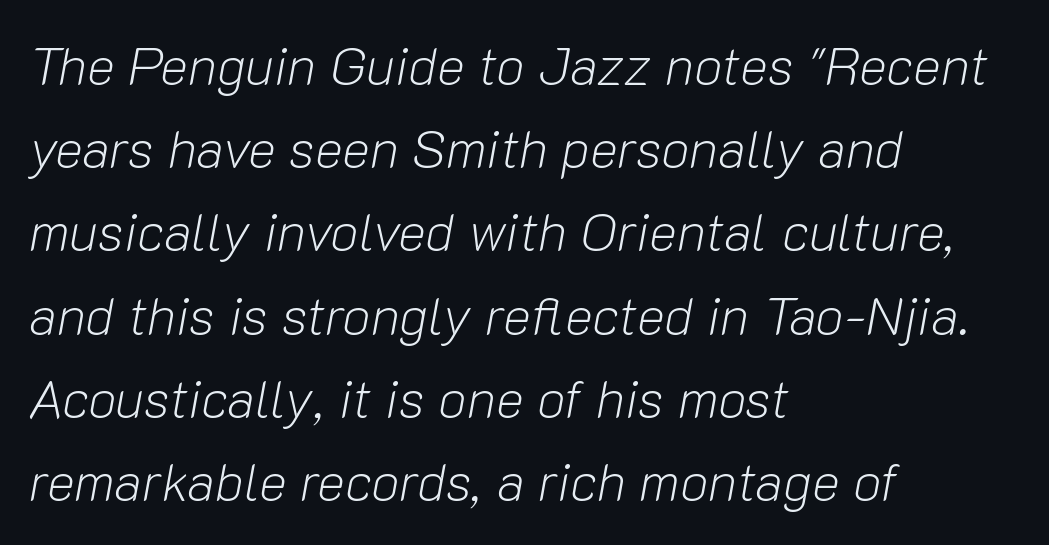
Q: Is the text bold? A: No.
Q: Is the text italic (slanted)? A: Yes, it leans right by about 10 degrees.
Q: Is the text underlined? A: No.
Q: How is the paragraph aligned? A: Left-aligned.
Q: Is the spacing between letters normal or unusually wide? A: Normal.
Q: Is the spacing between lines tight, normal or loose? A: Normal.
Q: Width (condensed, normal, or wide)? A: Normal.
Q: Stroke contrast? A: Low.
Q: x-height? A: Medium.
Q: Monospaced? A: No.
